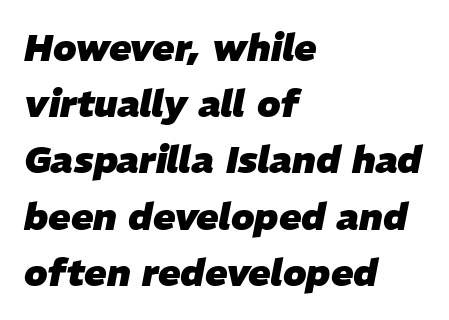
Q: Is the text bold? A: Yes.
Q: Is the text italic (slanted)? A: Yes, it leans right by about 11 degrees.
Q: Is the text underlined? A: No.
Q: How is the paragraph aligned? A: Left-aligned.
Q: Is the spacing between letters normal or unusually wide? A: Normal.
Q: Is the spacing between lines tight, normal or loose? A: Normal.
Q: Width (condensed, normal, or wide)? A: Normal.
Q: Stroke contrast? A: Low.
Q: x-height? A: Medium.
Q: Monospaced? A: No.
